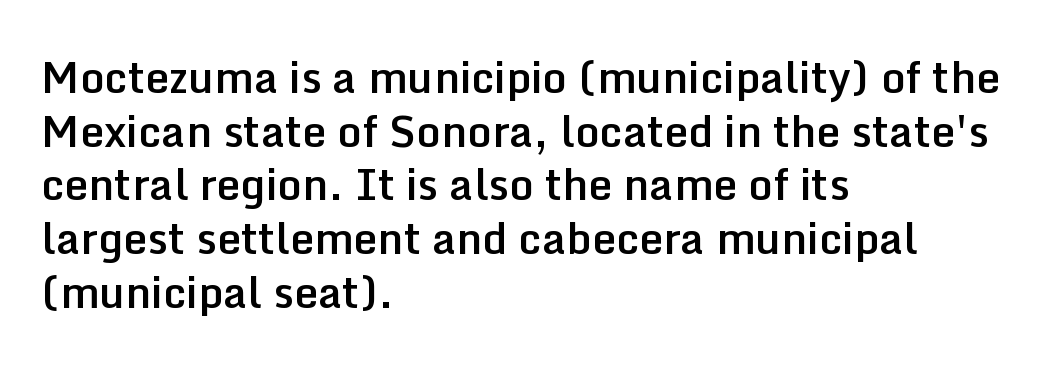
{"serif": "no", "italic": "no", "bold": "semi", "weight": "semibold", "width": "normal", "stroke_contrast": "low", "x_height": "medium", "monospaced": "no", "underline": "no", "align": "left", "line_spacing": "normal", "line_spacing_ratio": 1.25, "letter_spacing": "normal", "letter_spacing_em": 0.0, "glyph_px": 43}
